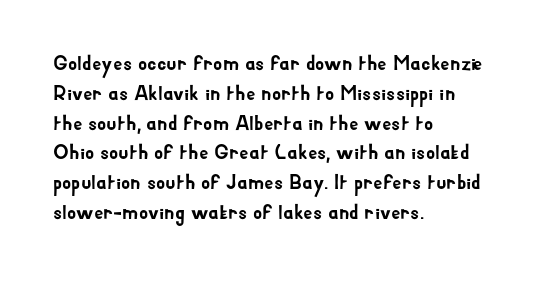
The image shows 21 px text type, upright; set left-aligned, normal line spacing (1.42x), normal letter spacing, not underlined.
